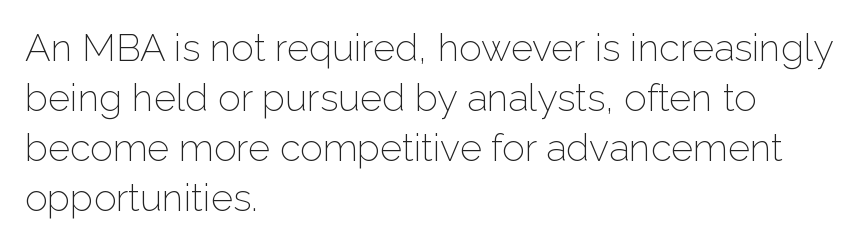
The image shows 38 px light sans-serif type, upright; set left-aligned, normal line spacing (1.32x), normal letter spacing, not underlined; low stroke contrast and a medium x-height.
